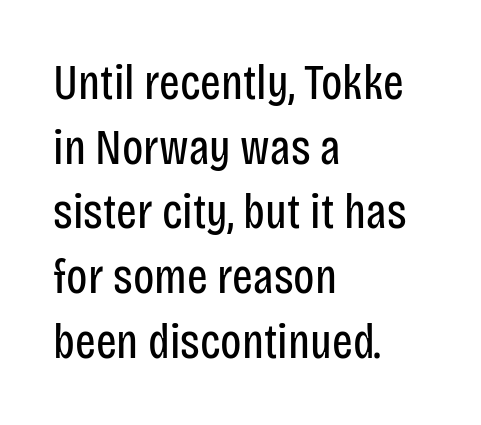
The tracking reads as untouched default to a designer's eye. Is the block centered? No — it sits flush against the left margin. Lines of text with bare space underneath. Is this a fixed-width face? No — the glyphs have proportional, varying widths. In terms of letterform style, serifs are entirely absent.
